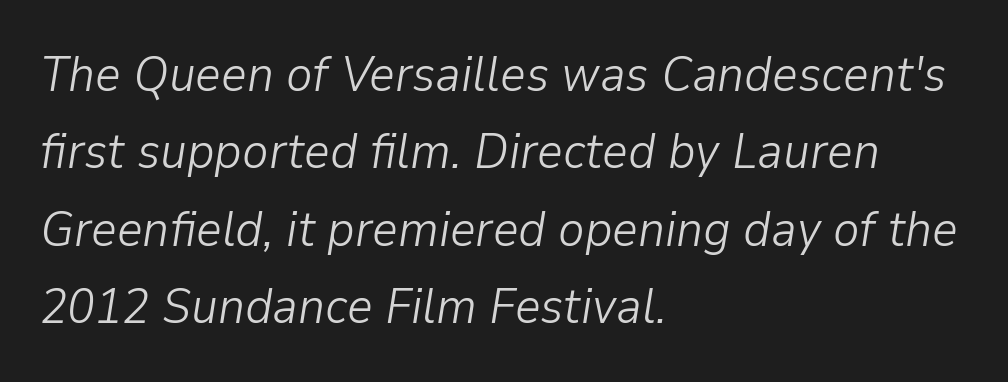
Q: Is the text bold? A: No.
Q: Is the text italic (slanted)? A: Yes, it leans right by about 9 degrees.
Q: Is the text underlined? A: No.
Q: How is the paragraph aligned? A: Left-aligned.
Q: Is the spacing between letters normal or unusually wide? A: Normal.
Q: Is the spacing between lines tight, normal or loose? A: Normal.
Q: Width (condensed, normal, or wide)? A: Normal.
Q: Stroke contrast? A: Low.
Q: x-height? A: Medium.
Q: Monospaced? A: No.
